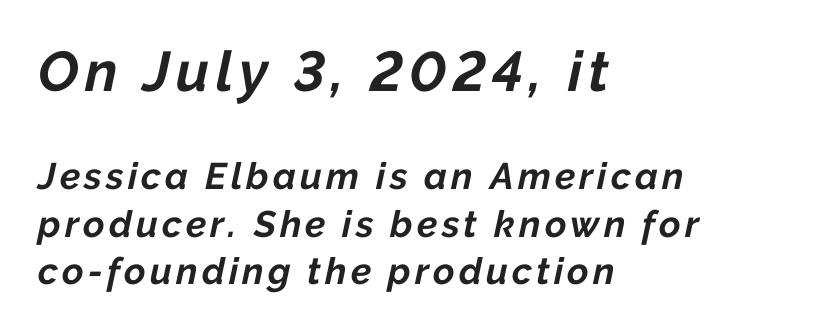
Notice how descenders clear the ascenders below comfortably — that's standard leading. It's the slanting kind of type. The setting favours the left margin, as ordinary paragraphs usually do. Check the space under the baseline: it is left empty.
